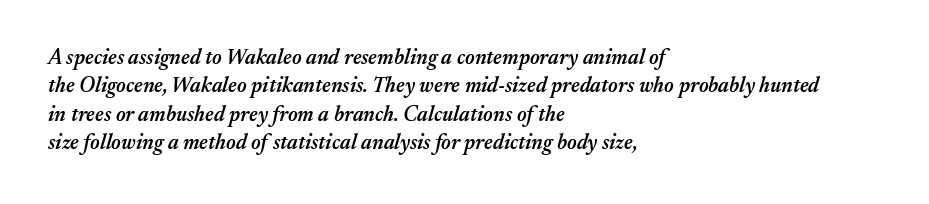
Does the weight exceed regular? Yes, but only to semibold. The passage shown has conventional tracking throughout. Each line starts at the same left margin while the right side varies. The letters are slanted; this is an italic face. Unmarked baselines from the first word to the last.
